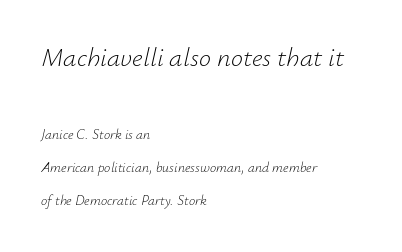
The image shows 27 px text type, italic (leaning right); set left-aligned, loose line spacing (2.36x), normal letter spacing, not underlined; the first (top) block is 1.93x larger.
